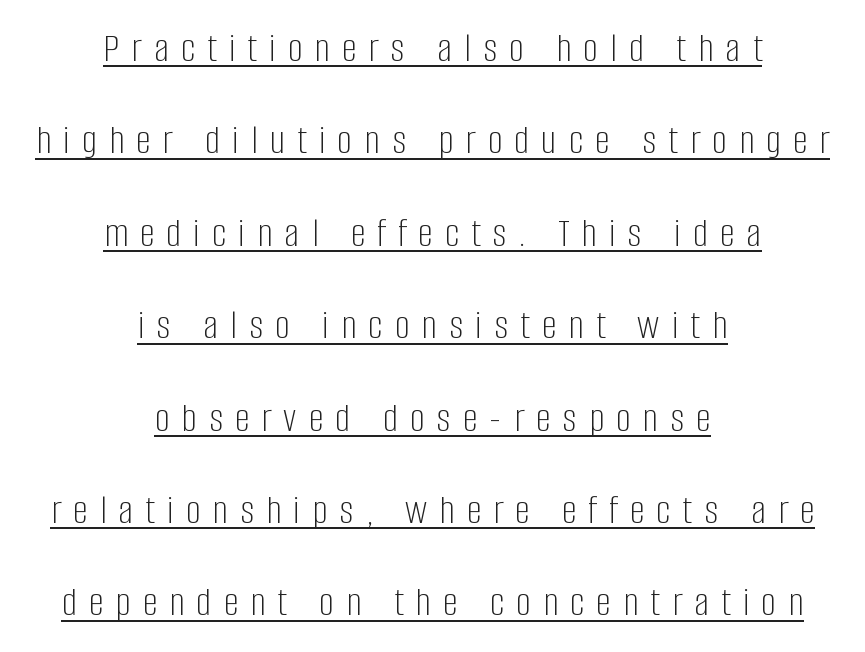
{"serif": "no", "italic": "no", "bold": "no", "weight": "light", "width": "condensed", "stroke_contrast": "low", "x_height": "large", "monospaced": "no", "underline": "yes", "align": "center", "line_spacing": "loose", "line_spacing_ratio": 2.2, "letter_spacing": "wide", "letter_spacing_em": 0.29, "glyph_px": 42}
